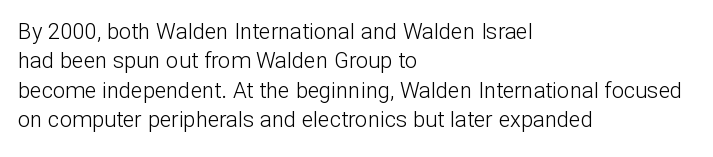
Bare-footed words on every line. Every stem runs plumb, perpendicular to the baseline. The typesetting does not lean heavy: it is not bold. Tracking value appears to be zero — textbook default spacing. The vertical gap from one line to the next is medium.
